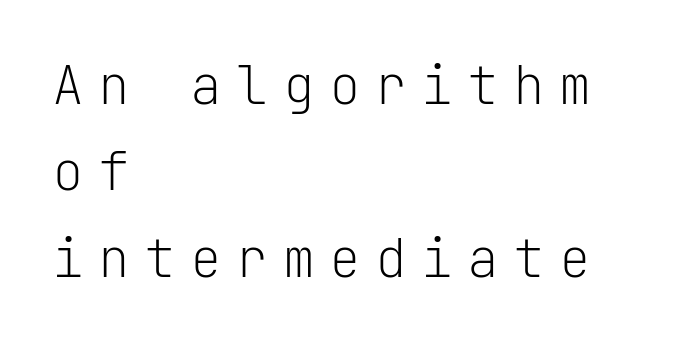
Q: Is the text bold? A: No.
Q: Is the text italic (slanted)? A: No, it is upright.
Q: Is the typeface a serif or a sans-serif typeface? A: Sans-serif.
Q: Is the text underlined? A: No.
Q: How is the paragraph aligned? A: Left-aligned.
Q: Is the spacing between letters normal or unusually wide? A: Unusually wide.
Q: Is the spacing between lines tight, normal or loose? A: Normal.
Q: Width (condensed, normal, or wide)? A: Normal.
Q: Stroke contrast? A: Low.
Q: x-height? A: Medium.
Q: Monospaced? A: Yes.
